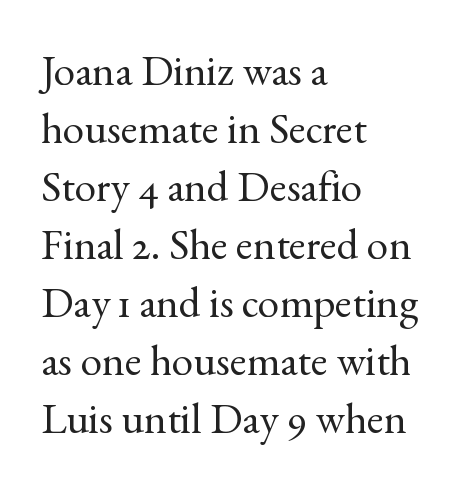
The image shows 43 px regular-weight serif type, upright; set left-aligned, normal line spacing (1.35x), normal letter spacing, not underlined; a small x-height.
